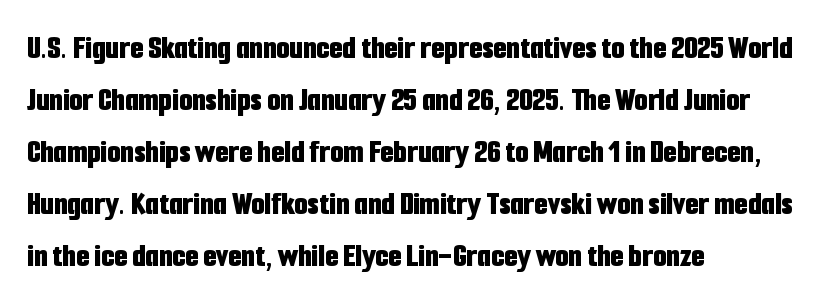
Does extra space separate the letters? No, they use regular spacing. Proportional: the letters do not fall into vertical columns. Letterform terminals end flat and unadorned throughout the passage. In terms of leading, this rendering sits right in the middle. Every stem runs plumb, perpendicular to the baseline.
